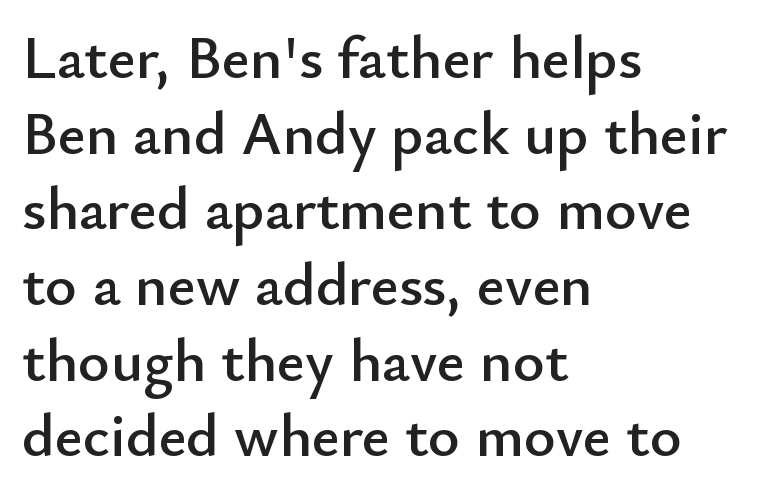
Words float on clear page, feet unadorned. The rendering keeps characters at their native spacing. Does the copy run flush right? No — it runs flush left. You can tell it's not italic because the verticals are truly vertical.
